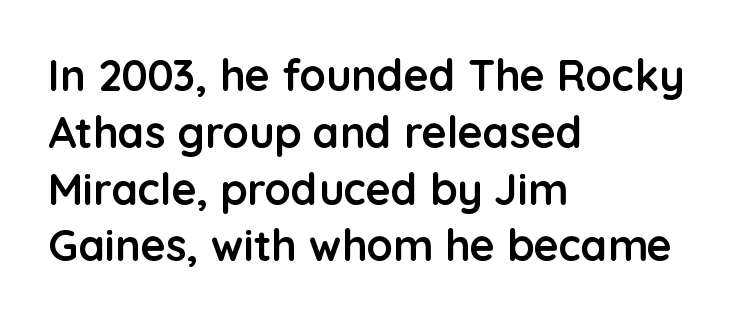
Q: Is the text bold? A: Yes.
Q: Is the text italic (slanted)? A: No, it is upright.
Q: Is the typeface a serif or a sans-serif typeface? A: Sans-serif.
Q: Is the text underlined? A: No.
Q: How is the paragraph aligned? A: Left-aligned.
Q: Is the spacing between letters normal or unusually wide? A: Normal.
Q: Is the spacing between lines tight, normal or loose? A: Normal.
Q: Width (condensed, normal, or wide)? A: Normal.
Q: Stroke contrast? A: Low.
Q: x-height? A: Medium.
Q: Monospaced? A: No.
